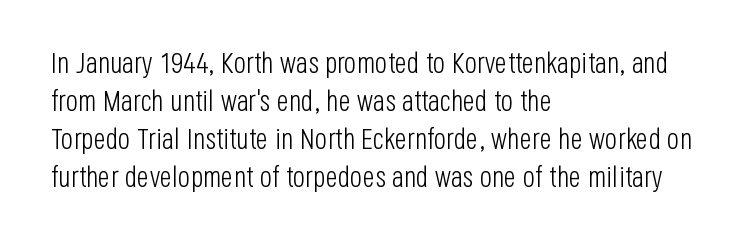
Q: Is the text bold? A: No.
Q: Is the text italic (slanted)? A: No, it is upright.
Q: Is the typeface a serif or a sans-serif typeface? A: Sans-serif.
Q: Is the text underlined? A: No.
Q: How is the paragraph aligned? A: Left-aligned.
Q: Is the spacing between letters normal or unusually wide? A: Normal.
Q: Is the spacing between lines tight, normal or loose? A: Normal.
Q: Width (condensed, normal, or wide)? A: Condensed.
Q: Stroke contrast? A: Low.
Q: x-height? A: Large.
Q: Monospaced? A: No.
